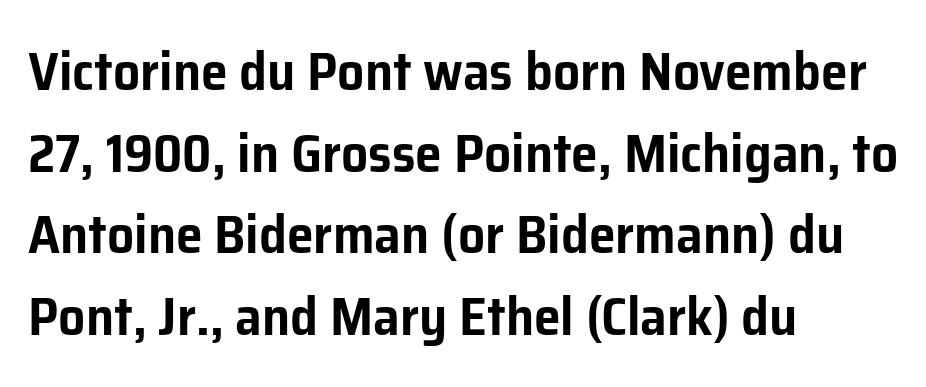
The image shows 54 px sans-serif type, upright; set left-aligned, normal line spacing (1.51x), normal letter spacing, not underlined; low stroke contrast and a medium x-height.
